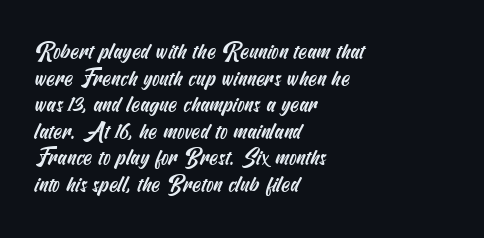
{"underline": "no", "align": "left", "line_spacing_ratio": 1.21, "letter_spacing": "normal", "letter_spacing_em": 0.0, "glyph_px": 22}
